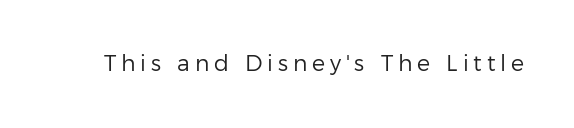
The image shows 22 px text type, upright; set unusually wide letter spacing (+0.22 em), not underlined.
